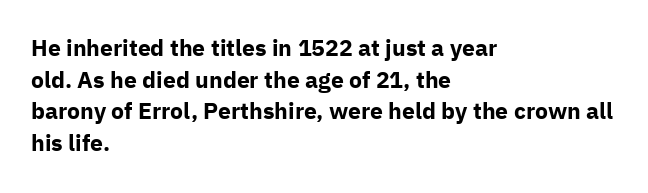
The lines are quadded left. Regular leading. Nothing unusual about the tracking: characters are spaced as the font intends. The font is running at its bold setting. Tall strokes in this sample are plumb rather than angled.
